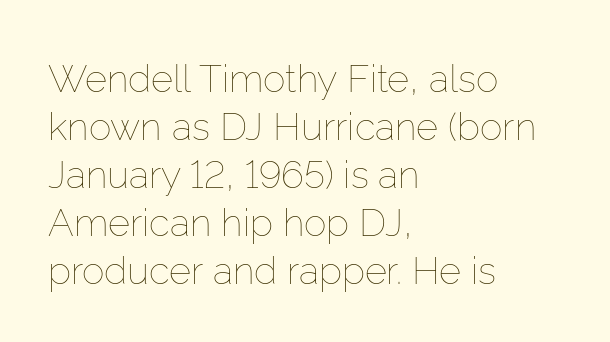
The image shows 38 px thin type, upright; set left-aligned, normal line spacing (1.26x), normal letter spacing, not underlined; low stroke contrast and a medium x-height.
